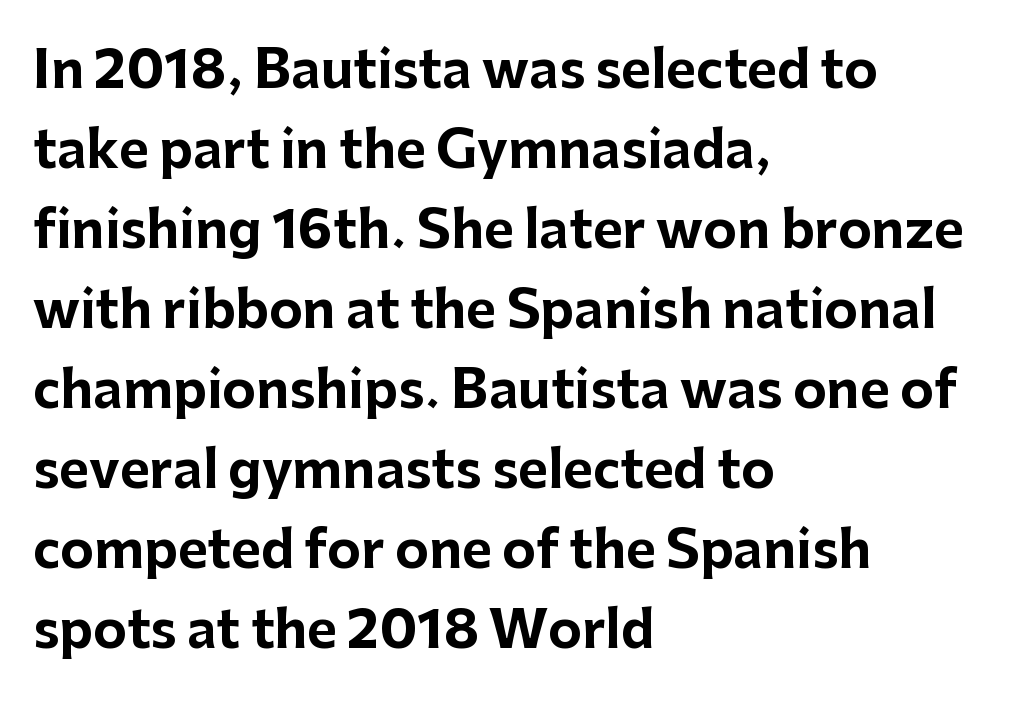
Visually the block forms a straight wall on the left and a jagged coastline on the right. Plain, unruled lines of type. These lines are rendered in a variable-pitch font. The gaps between neighbouring characters are ordinary and unremarkable. Horizontal bands of white between lines are of average thickness.
